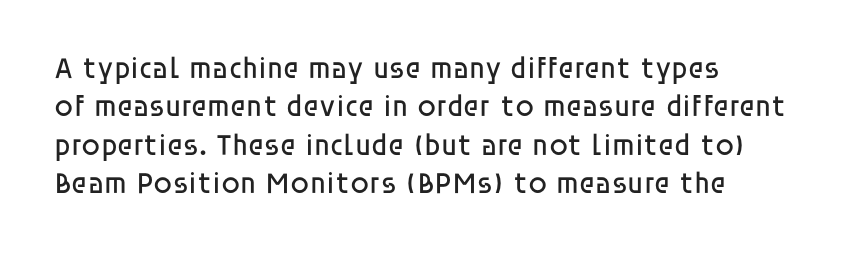
The image shows 30 px regular-weight sans-serif type, upright; set normal line spacing (1.28x), normal letter spacing, not underlined; low stroke contrast and a large x-height.
